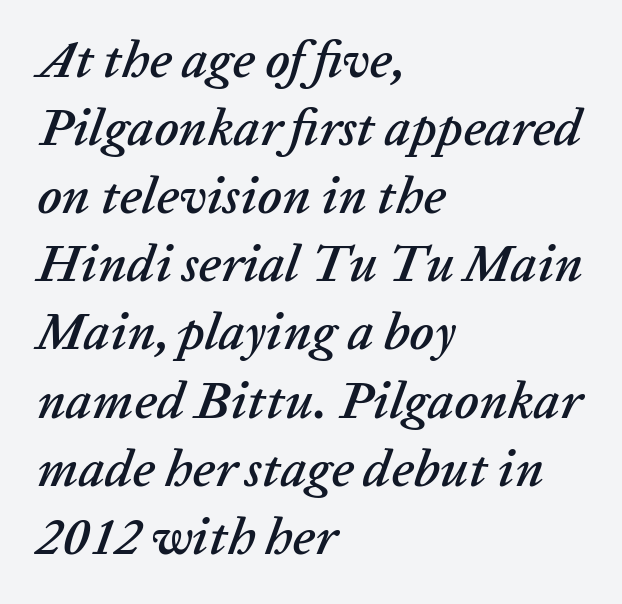
Q: Is the text italic (slanted)? A: Yes, it leans right by about 20 degrees.
Q: Is the text underlined? A: No.
Q: How is the paragraph aligned? A: Left-aligned.
Q: Is the spacing between letters normal or unusually wide? A: Normal.
Q: Is the spacing between lines tight, normal or loose? A: Normal.
Q: Width (condensed, normal, or wide)? A: Normal.
Q: Stroke contrast? A: Low.
Q: x-height? A: Medium.
Q: Monospaced? A: No.
